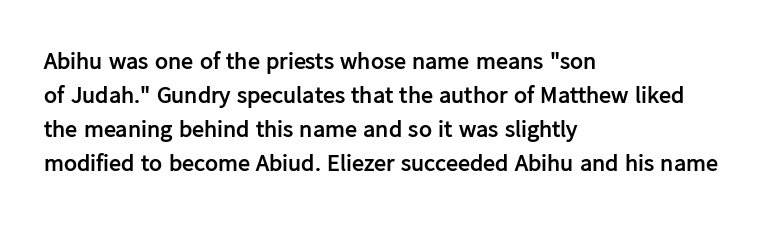
Check under the words: just untouched page. The lettering stays uniformly vertical, giving the passage a roman look. Does the weight exceed regular? Yes, all the way to bold. Leading: standard.
